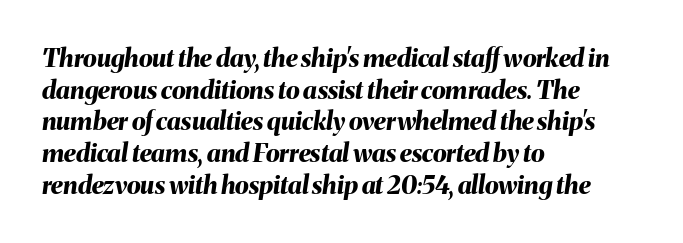
{"italic": "yes", "lean": "right", "slant_degrees": 8, "bold": "yes", "underline": "no", "align": "left", "line_spacing": "normal", "line_spacing_ratio": 1.27, "letter_spacing": "normal", "letter_spacing_em": 0.0, "glyph_px": 25}
